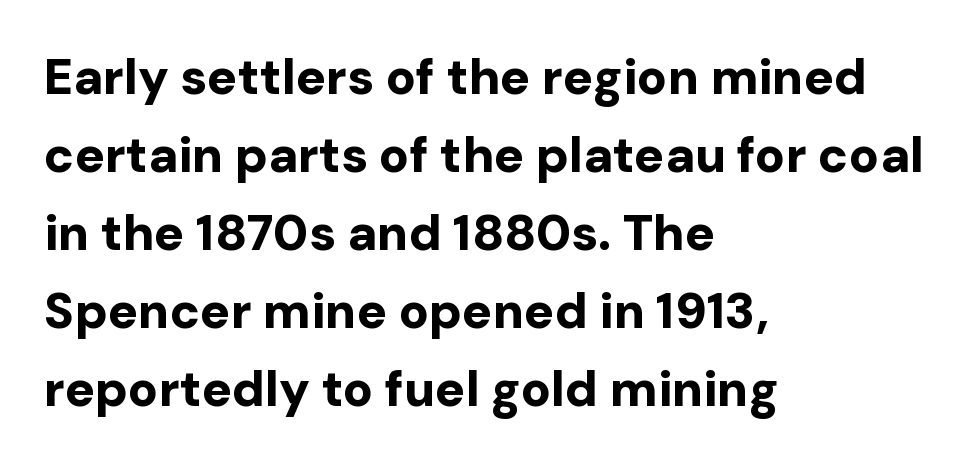
The image shows 50 px bold sans-serif type, upright; set left-aligned, normal line spacing (1.56x), normal letter spacing, not underlined; low stroke contrast and a medium x-height.
